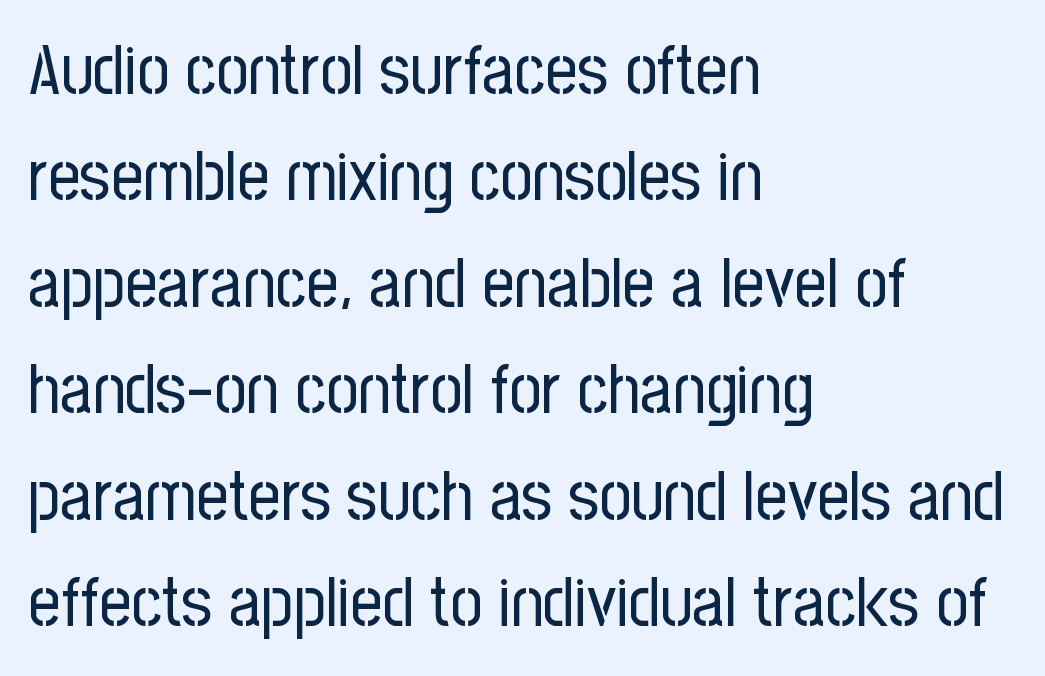
Q: Is the text bold? A: No.
Q: Is the text italic (slanted)? A: No, it is upright.
Q: Is the typeface a serif or a sans-serif typeface? A: Sans-serif.
Q: Is the text underlined? A: No.
Q: How is the paragraph aligned? A: Left-aligned.
Q: Is the spacing between letters normal or unusually wide? A: Normal.
Q: Is the spacing between lines tight, normal or loose? A: Normal.
Q: Width (condensed, normal, or wide)? A: Condensed.
Q: Stroke contrast? A: Low.
Q: x-height? A: Medium.
Q: Monospaced? A: No.
